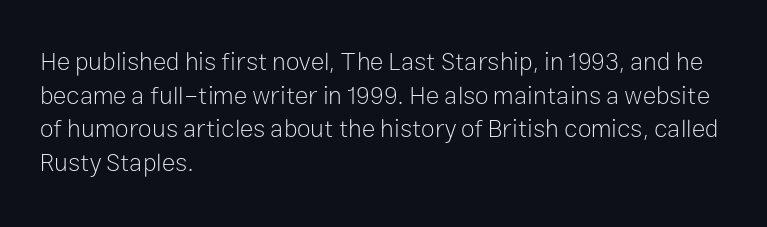
The image shows 25 px text type, upright; set left-aligned, normal line spacing (1.35x), normal letter spacing, not underlined.
